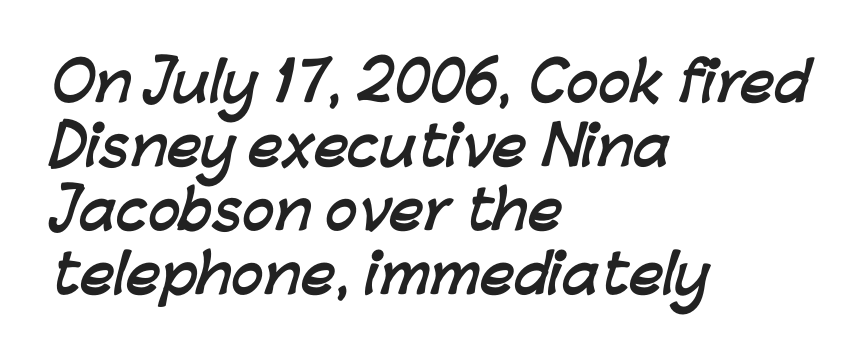
{"serif": "no", "bold": "yes", "weight": "semibold", "width": "normal", "stroke_contrast": "low", "x_height": "medium", "monospaced": "no", "underline": "no", "align": "left", "line_spacing_ratio": 1.21, "letter_spacing": "normal", "letter_spacing_em": 0.0, "glyph_px": 53}
